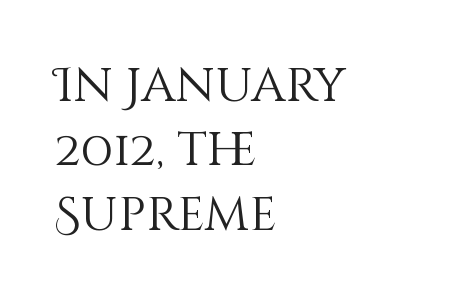
{"italic": "no", "bold": "no", "weight": "light", "width": "normal", "stroke_contrast": "medium", "x_height": "large", "monospaced": "no", "underline": "no", "align": "left", "line_spacing": "normal", "line_spacing_ratio": 1.34, "letter_spacing": "normal", "letter_spacing_em": 0.0, "glyph_px": 48}
